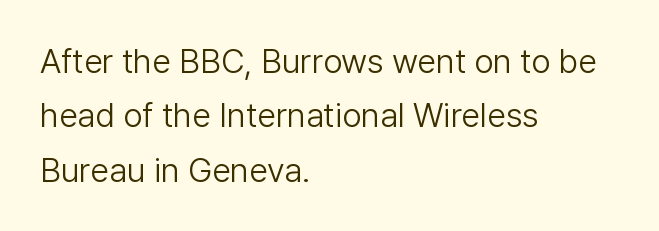
The image shows 34 px light sans-serif type, upright; set left-aligned, normal line spacing (1.6x), normal letter spacing, not underlined; low stroke contrast and a medium x-height.
